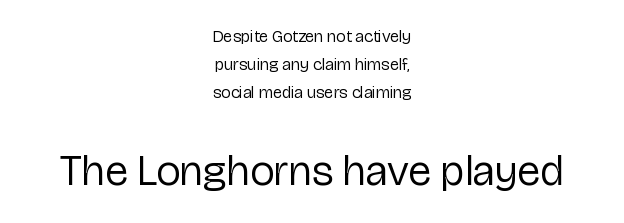
This sample keeps an unexceptional amount of space between lines. Observe the ordinary spacing: letters are neighbours, not strangers. If you squint, the bottom block still reads clearly — it's the larger of the two. Is the block centered? Yes — each line is placed symmetrically about the middle. Descender tails drop into unmarked territory.
